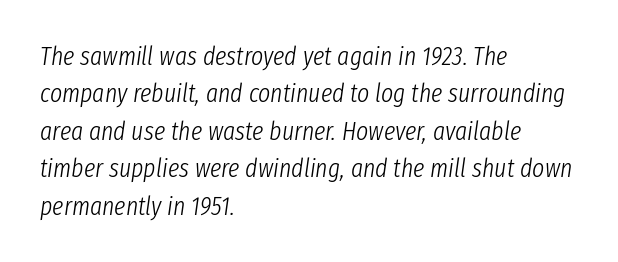
Q: Is the text bold? A: No.
Q: Is the text italic (slanted)? A: Yes, it leans right by about 8 degrees.
Q: Is the text underlined? A: No.
Q: How is the paragraph aligned? A: Left-aligned.
Q: Is the spacing between letters normal or unusually wide? A: Normal.
Q: Is the spacing between lines tight, normal or loose? A: Normal.
